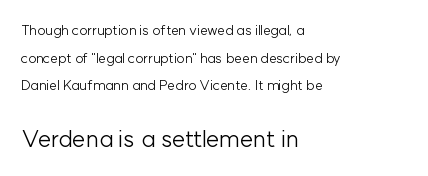
Q: Is the text bold? A: No.
Q: Is the text italic (slanted)? A: No, it is upright.
Q: Is the text underlined? A: No.
Q: How is the paragraph aligned? A: Left-aligned.
Q: Is the spacing between letters normal or unusually wide? A: Normal.
Q: Is the spacing between lines tight, normal or loose? A: Loose.
Q: Which block of text is set in a larger size, the first (top) or the second (bottom)? A: The second (bottom) one.
